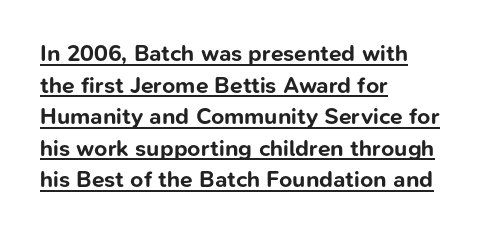
On the weight axis this lands at bold, roughly 700. Looks like someone drew a line under every word here. The letterforms sit shoulder to shoulder at normal distance. The space between consecutive lines is moderate. Compared with a centered layout, this one pins lines to the left instead. A roman cut, with each character standing at attention.
